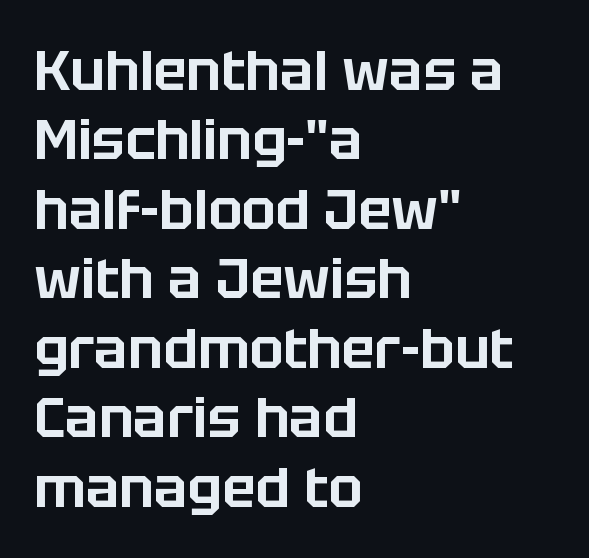
Q: Is the text italic (slanted)? A: No, it is upright.
Q: Is the typeface a serif or a sans-serif typeface? A: Sans-serif.
Q: Is the text underlined? A: No.
Q: How is the paragraph aligned? A: Left-aligned.
Q: Is the spacing between letters normal or unusually wide? A: Normal.
Q: Width (condensed, normal, or wide)? A: Normal.
Q: Stroke contrast? A: Low.
Q: x-height? A: Large.
Q: Monospaced? A: No.
